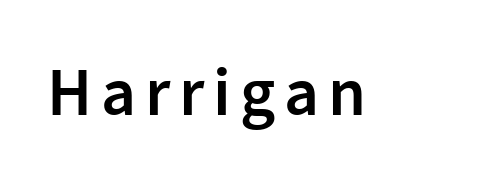
The face used here is proportionally spaced, like ordinary book or web type. Beneath every word, the page is bare. Ascenders rise straight up at ninety degrees. Stroke thickness is moderately raised; the sample reads as semibold.
